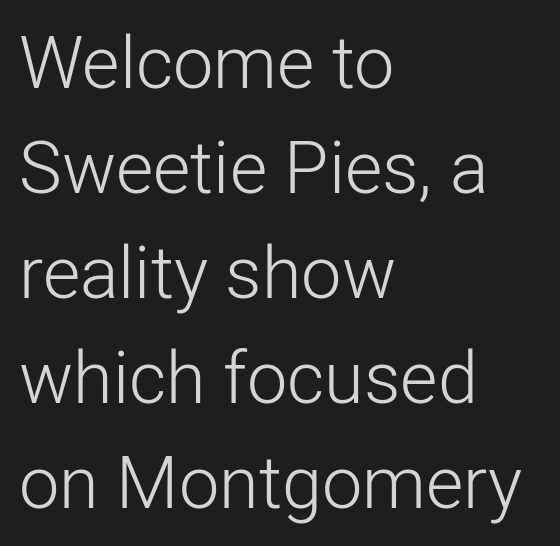
Compared with typical body copy, the letter spacing here is the same. The letters advance in unequal steps, a hallmark of proportional type. The paragraph has a hard left edge and a soft right edge. Bare-footed words on every line. Typographically, this falls in the sans-serif category.
